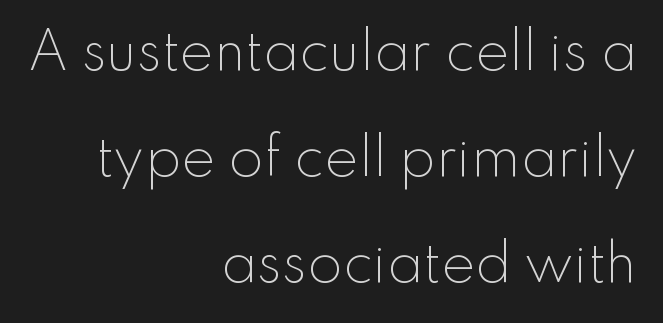
Q: Is the text bold? A: No.
Q: Is the text italic (slanted)? A: No, it is upright.
Q: Is the typeface a serif or a sans-serif typeface? A: Sans-serif.
Q: Is the text underlined? A: No.
Q: How is the paragraph aligned? A: Right-aligned.
Q: Is the spacing between letters normal or unusually wide? A: Normal.
Q: Is the spacing between lines tight, normal or loose? A: Loose.
Q: Width (condensed, normal, or wide)? A: Normal.
Q: Stroke contrast? A: Low.
Q: x-height? A: Small.
Q: Monospaced? A: No.
